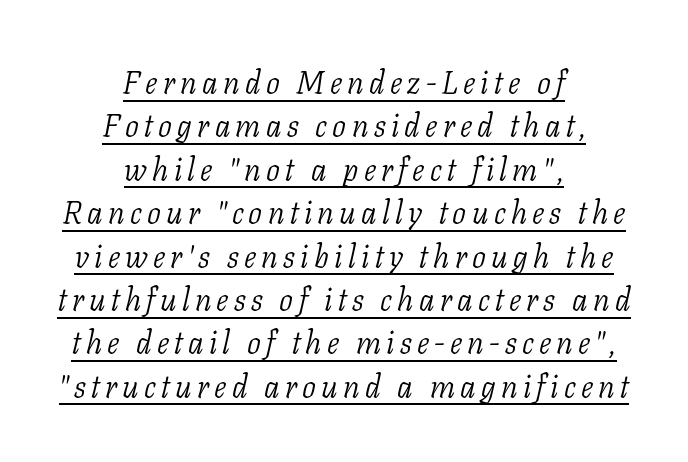
{"serif": "yes", "italic": "yes", "lean": "right", "slant_degrees": 11, "bold": "no", "weight": "light", "width": "normal", "stroke_contrast": "low", "x_height": "medium", "monospaced": "no", "underline": "yes", "align": "center", "line_spacing": "normal", "line_spacing_ratio": 1.4, "glyph_px": 31}
